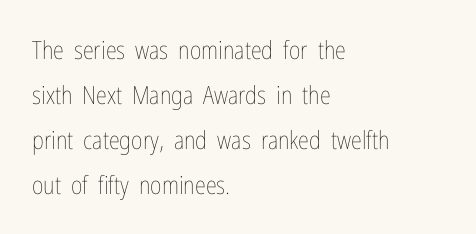
Q: Is the text bold? A: No.
Q: Is the text italic (slanted)? A: No, it is upright.
Q: Is the text underlined? A: No.
Q: How is the paragraph aligned? A: Left-aligned.
Q: Is the spacing between letters normal or unusually wide? A: Normal.
